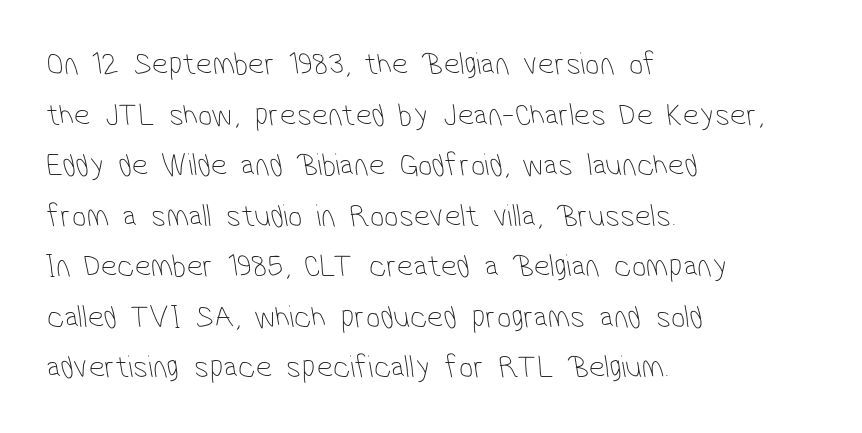
Q: Is the text bold? A: No.
Q: Is the typeface a serif or a sans-serif typeface? A: Sans-serif.
Q: Is the text underlined? A: No.
Q: How is the paragraph aligned? A: Left-aligned.
Q: Is the spacing between letters normal or unusually wide? A: Normal.
Q: Is the spacing between lines tight, normal or loose? A: Normal.
Q: Width (condensed, normal, or wide)? A: Condensed.
Q: Stroke contrast? A: Low.
Q: x-height? A: Medium.
Q: Monospaced? A: No.
